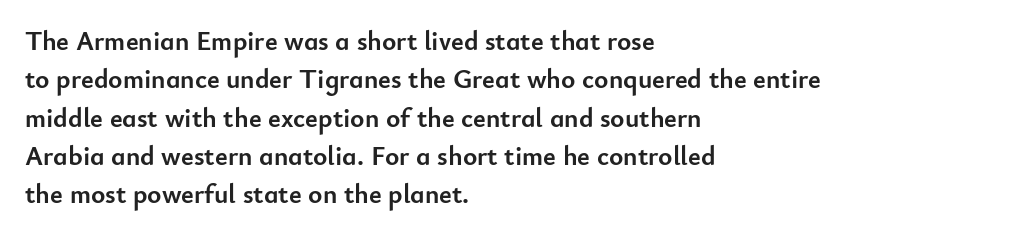
{"italic": "no", "bold": "yes", "underline": "no", "align": "left", "line_spacing": "normal", "line_spacing_ratio": 1.42, "letter_spacing": "normal", "letter_spacing_em": 0.0, "glyph_px": 27}
